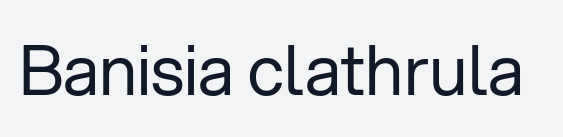
{"serif": "no", "italic": "no", "bold": "no", "weight": "regular", "width": "normal", "stroke_contrast": "low", "x_height": "medium", "monospaced": "no", "underline": "no", "letter_spacing": "normal", "letter_spacing_em": 0.0, "glyph_px": 69}
